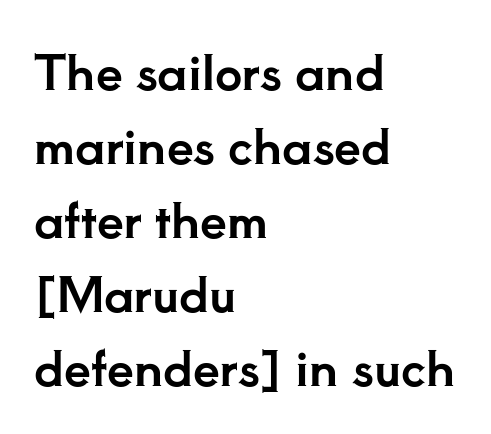
The image shows 48 px serif type, upright; set left-aligned, normal line spacing (1.54x), normal letter spacing, not underlined; low stroke contrast and a small x-height.
